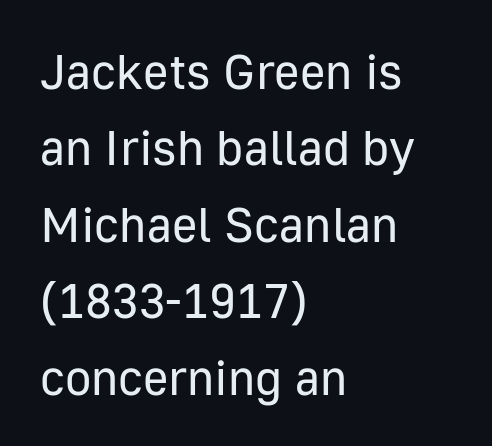
{"serif": "no", "italic": "no", "bold": "no", "weight": "regular", "width": "normal", "stroke_contrast": "low", "x_height": "medium", "monospaced": "no", "underline": "no", "align": "left", "line_spacing": "normal", "line_spacing_ratio": 1.56, "letter_spacing": "normal", "letter_spacing_em": 0.0, "glyph_px": 49}
